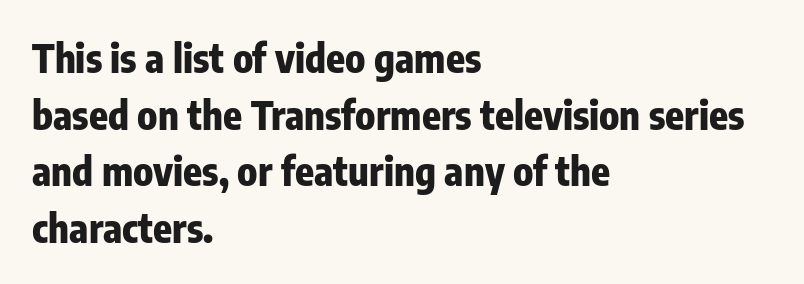
These lines are set flush left with a ragged right edge. I'd describe the lettering as bold — thick and assertive. The face used here is a sans, in the tradition of grotesques and geometrics. Is this a fixed-width face? No — the glyphs have proportional, varying widths. Any mark beneath the type? The region is blank. Vertical strokes here are truly vertical.
